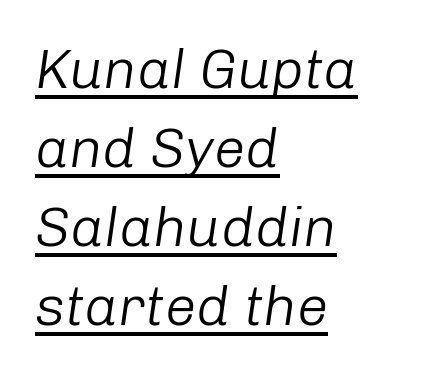
The rendered words wear a rule along their underside. Is the type slanted? Yes — the strokes lean at a clear angle. Visually the block forms a straight wall on the left and a jagged coastline on the right. Note the varied advance widths — an 'i' is clearly narrower than an 'm'. Is the type heavy? It reads as light-to-regular instead. Evenly set lines give the paragraph a standard silhouette.
